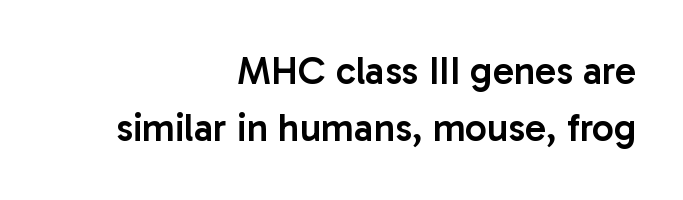
Nope, not italic — everything's standing straight. I'd call this a sans setting — the letters go barefoot. If you drew a ruler down the right edge, every line would touch it. Words float on clear page, feet unadorned. Nothing unusual about the tracking: characters are spaced as the font intends.
